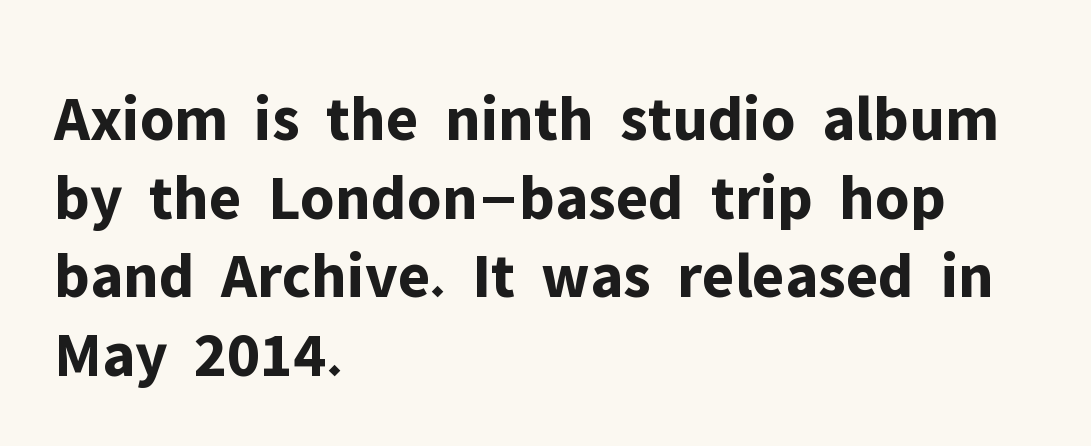
The image shows 65 px bold sans-serif type, upright; set left-aligned, line spacing 1.21x, normal letter spacing, not underlined; low stroke contrast and a medium x-height.
